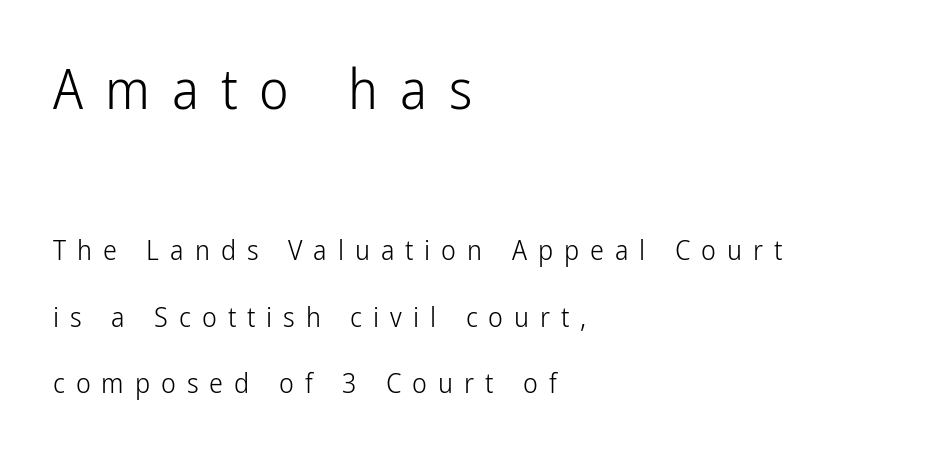
{"serif": "no", "italic": "no", "bold": "no", "weight": "light", "width": "condensed", "stroke_contrast": "low", "x_height": "medium", "monospaced": "no", "underline": "no", "align": "left", "line_spacing": "loose", "line_spacing_ratio": 2.39, "letter_spacing": "wide", "letter_spacing_em": 0.39, "larger_block": "first", "size_ratio": 2.0, "glyph_px": 56}
